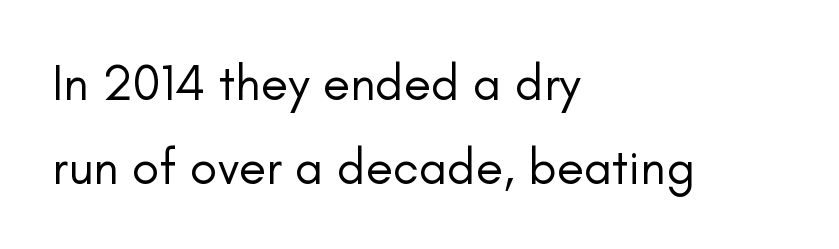
Stroke thickness stays within the range of a standard reading face or lighter. In CSS terms this would be text-align: left. Note the varied advance widths — an 'i' is clearly narrower than an 'm'. Type style note: lacks serifs. Do the letters lean? They stand straight.
